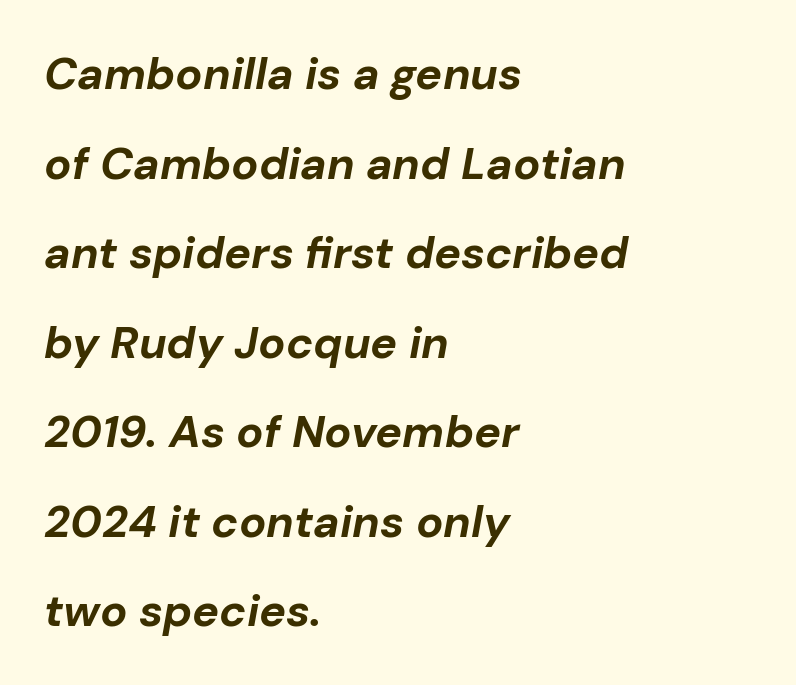
Tracking here is standard; glyphs follow each other at the usual distance. The vertical gap from one line to the next is large. The area under the type is left untouched. The rendering uses natural spacing where letterforms have individual widths. The rendering anchors every line to the left-hand side.
